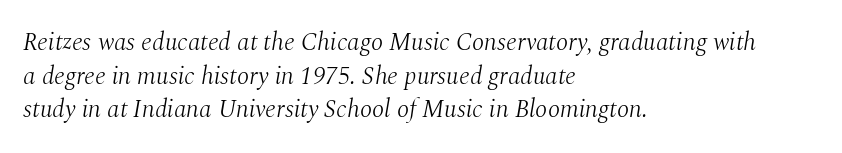
{"italic": "yes", "lean": "right", "slant_degrees": 10, "bold": "no", "underline": "no", "align": "left", "line_spacing": "normal", "line_spacing_ratio": 1.35, "letter_spacing": "normal", "letter_spacing_em": 0.0, "glyph_px": 25}
